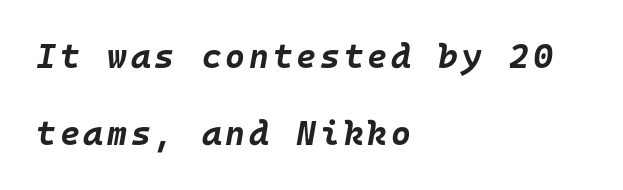
A full-strength bold gives these letters their thick strokes. The space beneath each line is pristine and unruled. You could fit nearly another row in the gap between these rows. Every row of glyphs begins at an identical x-position on the left. When letters slant like this, we call the style italic. Think of a typewriter: that constant character pitch is what you see here.
